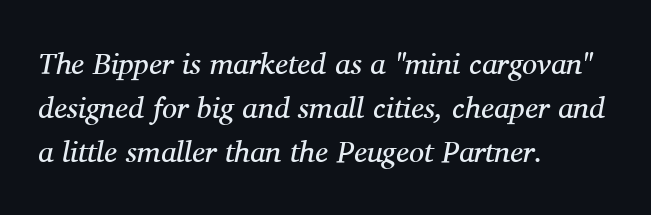
{"serif": "yes", "italic": "yes", "lean": "right", "slant_degrees": 11, "bold": "no", "weight": "regular", "width": "normal", "stroke_contrast": "medium", "x_height": "medium", "monospaced": "no", "underline": "no", "align": "left", "line_spacing": "normal", "line_spacing_ratio": 1.47, "letter_spacing": "normal", "letter_spacing_em": 0.0, "glyph_px": 30}
